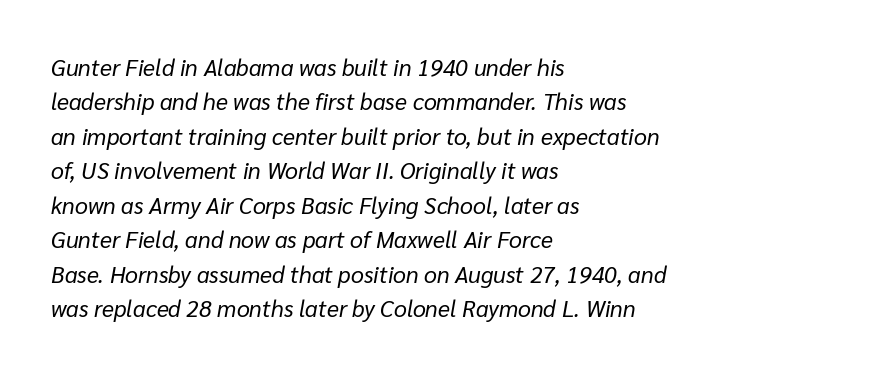
Q: Is the text bold? A: No.
Q: Is the text italic (slanted)? A: Yes, it leans right by about 10 degrees.
Q: Is the text underlined? A: No.
Q: How is the paragraph aligned? A: Left-aligned.
Q: Is the spacing between letters normal or unusually wide? A: Normal.
Q: Is the spacing between lines tight, normal or loose? A: Normal.
